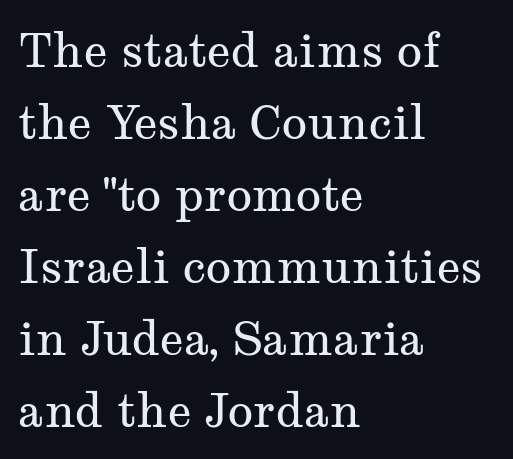
The image shows 47 px regular-weight, wide serif type, upright; set left-aligned, normal line spacing (1.53x), normal letter spacing, not underlined; medium stroke contrast and a medium x-height.
